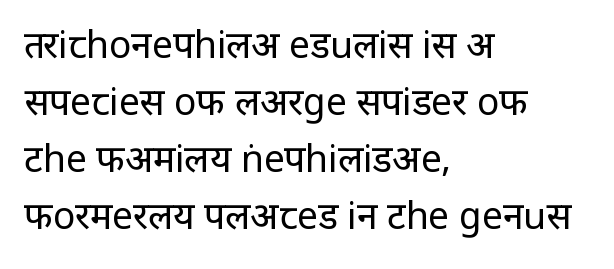
{"serif": "no", "italic": "no", "bold": "no", "weight": "regular", "width": "normal", "stroke_contrast": "low", "x_height": "large", "monospaced": "no", "underline": "no", "align": "left", "line_spacing": "normal", "line_spacing_ratio": 1.54, "letter_spacing": "normal", "letter_spacing_em": 0.0, "glyph_px": 37}
